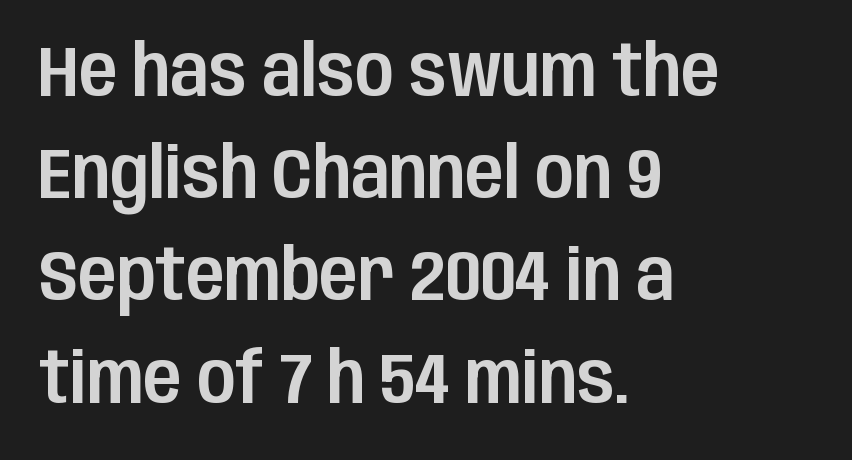
How would I describe the line gaps? Plain and ordinary. The words here are not underlined. Style check: upright. Do the characters align in a grid? No, the font is proportional. Letter spacing: default. Notice how the passage keeps a crisp vertical edge on the left only.
